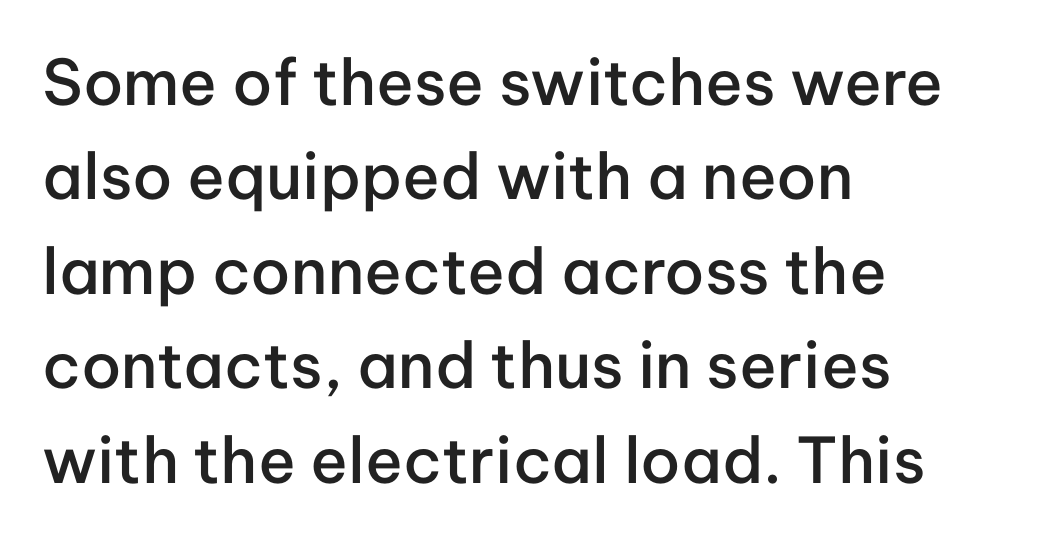
The image shows 63 px semibold sans-serif type, upright; set left-aligned, normal line spacing (1.5x), normal letter spacing, not underlined; low stroke contrast and a medium x-height.
